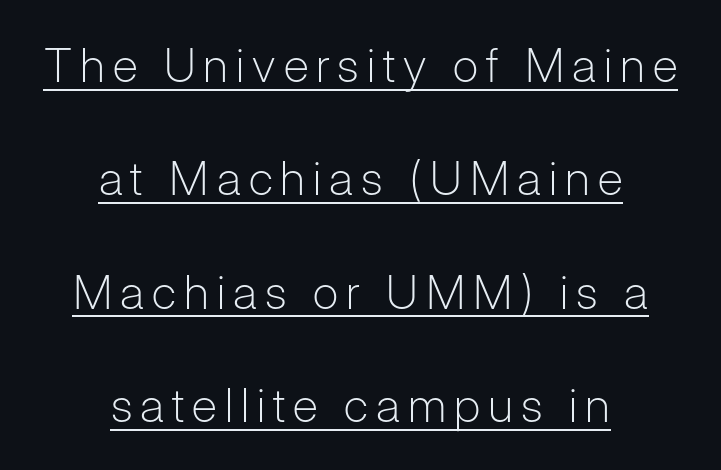
Q: Is the text bold? A: No.
Q: Is the text italic (slanted)? A: No, it is upright.
Q: Is the typeface a serif or a sans-serif typeface? A: Sans-serif.
Q: Is the text underlined? A: Yes.
Q: How is the paragraph aligned? A: Centered.
Q: Is the spacing between lines tight, normal or loose? A: Loose.
Q: Width (condensed, normal, or wide)? A: Normal.
Q: Stroke contrast? A: Low.
Q: x-height? A: Medium.
Q: Monospaced? A: No.
